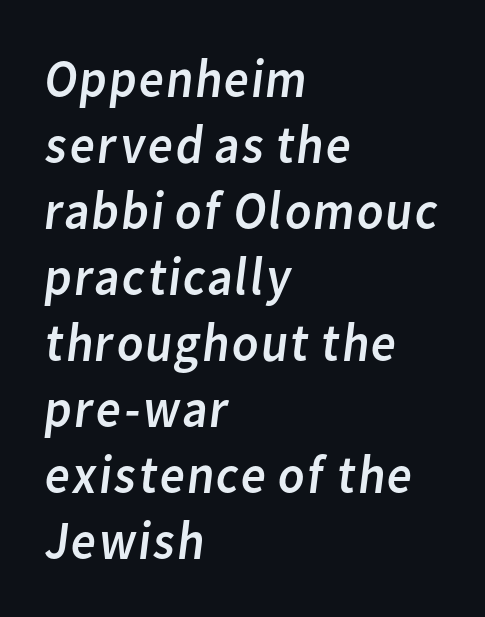
Q: Is the text bold? A: No.
Q: Is the typeface a serif or a sans-serif typeface? A: Sans-serif.
Q: Is the text underlined? A: No.
Q: How is the paragraph aligned? A: Left-aligned.
Q: Is the spacing between letters normal or unusually wide? A: Normal.
Q: Width (condensed, normal, or wide)? A: Normal.
Q: Stroke contrast? A: Low.
Q: x-height? A: Medium.
Q: Monospaced? A: No.
